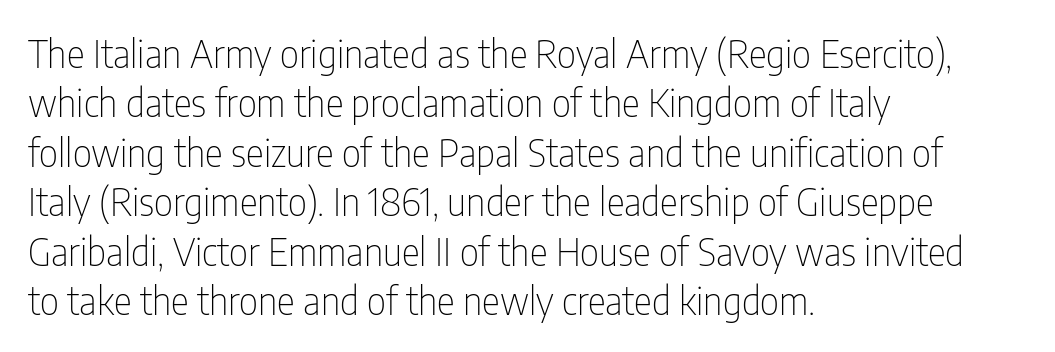
A quiet, ordinary-to-light weight characterises the typeface. How are the letters spaced? Ordinarily, with no added tracking. Bare-footed words on every line. The face used here is proportionally spaced, like ordinary book or web type.
